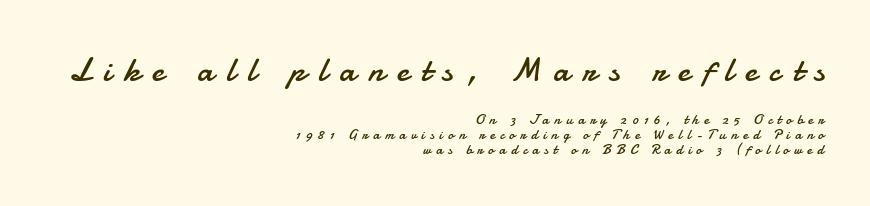
{"serif": "no", "bold": "no", "weight": "regular", "width": "normal", "stroke_contrast": "low", "x_height": "small", "monospaced": "no", "underline": "no", "align": "right", "line_spacing": "tight", "line_spacing_ratio": 1.06, "letter_spacing": "wide", "letter_spacing_em": 0.37, "larger_block": "first", "size_ratio": 2.43, "glyph_px": 34}
